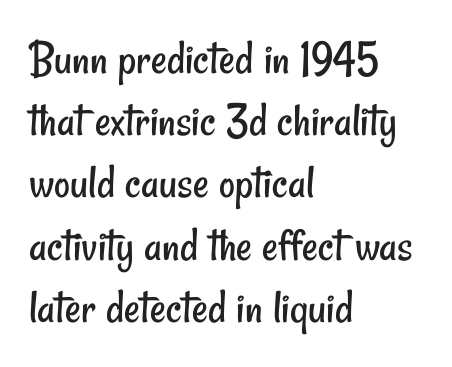
Q: Is the text bold? A: No.
Q: Is the typeface a serif or a sans-serif typeface? A: Sans-serif.
Q: Is the text underlined? A: No.
Q: How is the paragraph aligned? A: Left-aligned.
Q: Is the spacing between letters normal or unusually wide? A: Normal.
Q: Is the spacing between lines tight, normal or loose? A: Normal.
Q: Width (condensed, normal, or wide)? A: Condensed.
Q: Stroke contrast? A: Low.
Q: x-height? A: Small.
Q: Monospaced? A: No.
